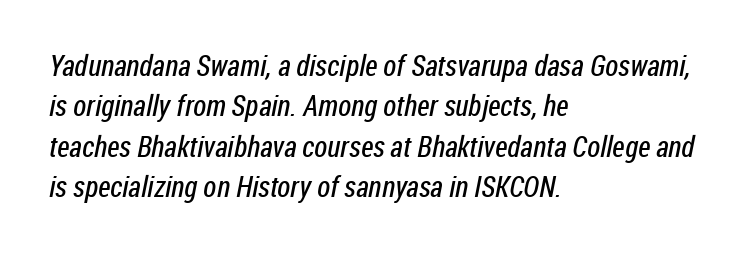
The typeface has the unassuming heft of standard copy or less. Left-aligned paragraph, ragged on the right. The glyphs in this specimen are sans serif. Is there much room between lines? A standard amount, neither cramped nor airy.
